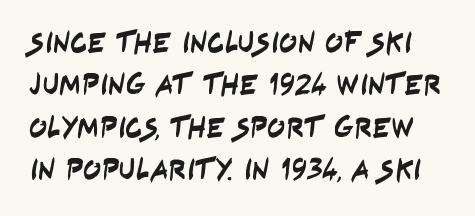
{"serif": "no", "width": "condensed", "stroke_contrast": "low", "x_height": "large", "monospaced": "no", "underline": "no", "line_spacing": "normal", "line_spacing_ratio": 1.41, "letter_spacing": "normal", "letter_spacing_em": 0.0, "glyph_px": 30}
